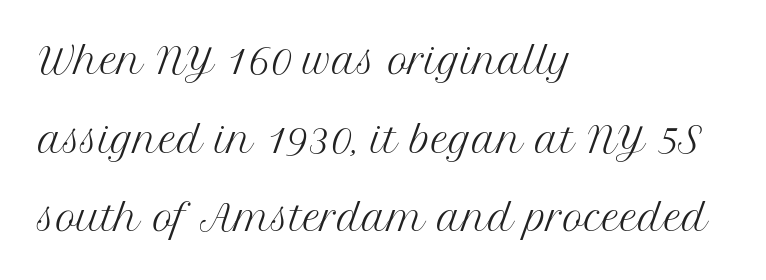
Q: Is the text bold? A: No.
Q: Is the text italic (slanted)? A: Yes.
Q: Is the text underlined? A: No.
Q: How is the paragraph aligned? A: Left-aligned.
Q: Is the spacing between letters normal or unusually wide? A: Normal.
Q: Is the spacing between lines tight, normal or loose? A: Loose.
Q: Width (condensed, normal, or wide)? A: Normal.
Q: Stroke contrast? A: Medium.
Q: x-height? A: Medium.
Q: Monospaced? A: No.
